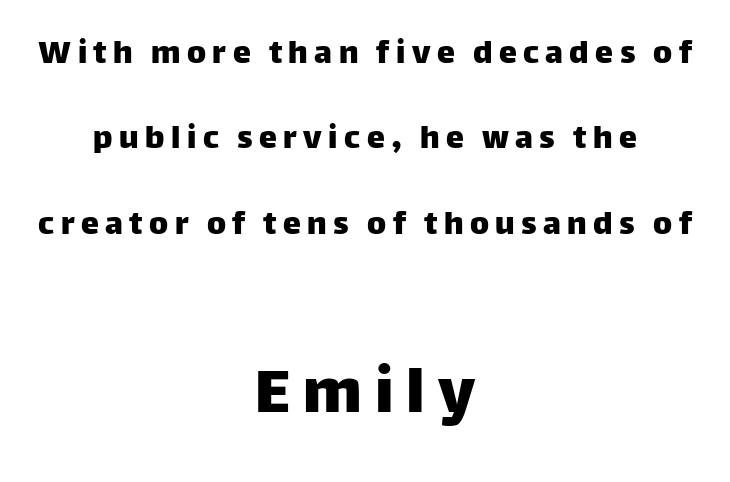
Q: Is the text italic (slanted)? A: No, it is upright.
Q: Is the typeface a serif or a sans-serif typeface? A: Sans-serif.
Q: Is the text underlined? A: No.
Q: How is the paragraph aligned? A: Centered.
Q: Is the spacing between lines tight, normal or loose? A: Loose.
Q: Which block of text is set in a larger size, the first (top) or the second (bottom)? A: The second (bottom) one.
Q: Width (condensed, normal, or wide)? A: Normal.
Q: Stroke contrast? A: Low.
Q: x-height? A: Large.
Q: Monospaced? A: No.
